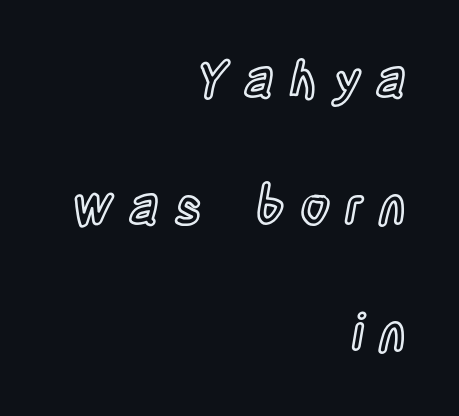
The compositor pushed each line to the right boundary. The space between consecutive lines is lavish. Note the varied advance widths — an 'i' is clearly narrower than an 'm'.
